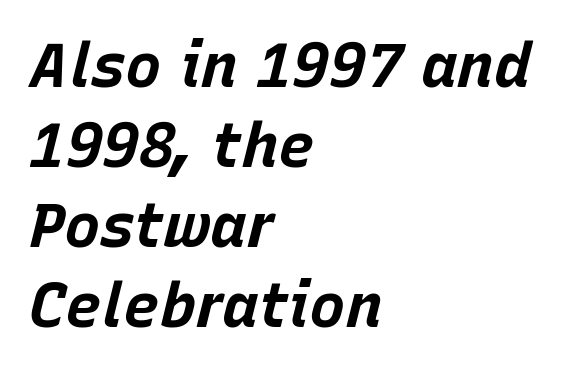
{"italic": "yes", "lean": "right", "slant_degrees": 15, "bold": "yes", "weight": "bold", "width": "normal", "stroke_contrast": "low", "x_height": "large", "monospaced": "no", "underline": "no", "align": "left", "line_spacing": "normal", "line_spacing_ratio": 1.31, "letter_spacing": "normal", "letter_spacing_em": 0.0, "glyph_px": 61}
